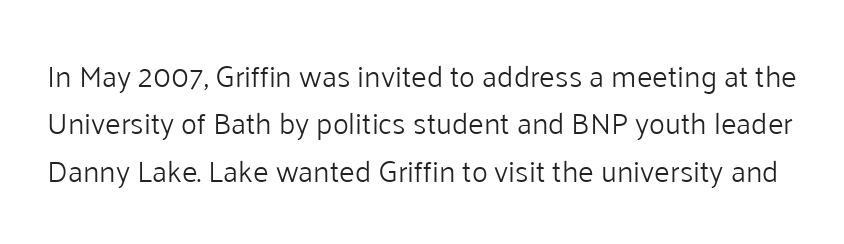
The image shows 30 px light sans-serif type, upright; set normal line spacing (1.58x), normal letter spacing, not underlined; low stroke contrast and a medium x-height.
